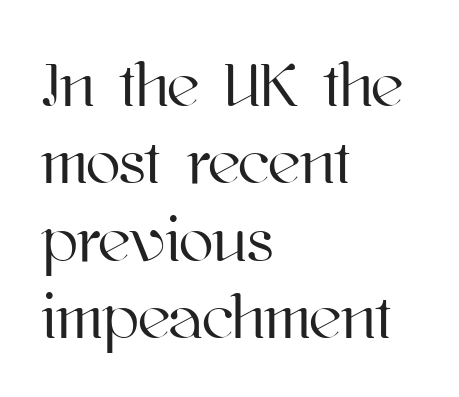
{"italic": "no", "width": "normal", "stroke_contrast": "high", "x_height": "medium", "monospaced": "no", "underline": "no", "align": "left", "line_spacing_ratio": 1.23, "letter_spacing": "normal", "letter_spacing_em": 0.0, "glyph_px": 63}
